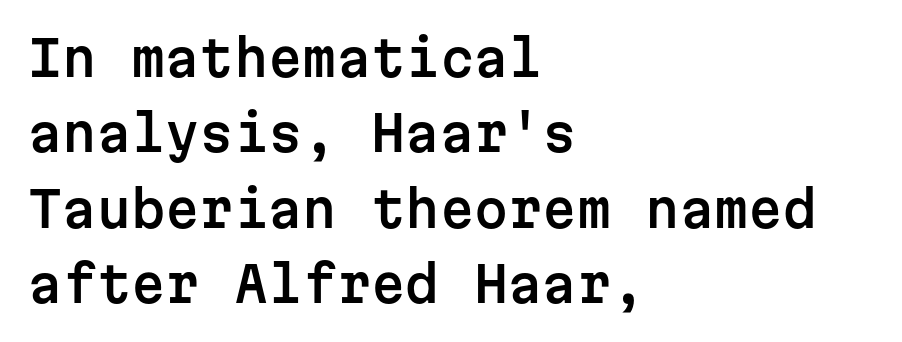
Q: Is the text italic (slanted)? A: No, it is upright.
Q: Is the typeface a serif or a sans-serif typeface? A: Sans-serif.
Q: Is the text underlined? A: No.
Q: How is the paragraph aligned? A: Left-aligned.
Q: Is the spacing between letters normal or unusually wide? A: Normal.
Q: Is the spacing between lines tight, normal or loose? A: Normal.
Q: Width (condensed, normal, or wide)? A: Normal.
Q: Stroke contrast? A: Low.
Q: x-height? A: Medium.
Q: Monospaced? A: Yes.
